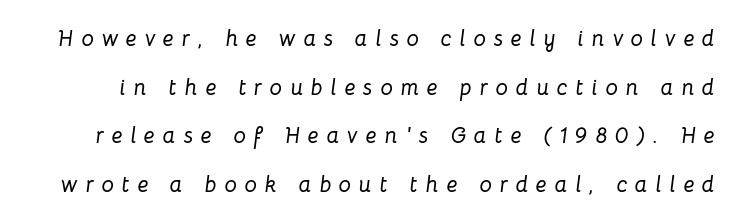
Q: Is the text italic (slanted)? A: Yes, it leans right by about 8 degrees.
Q: Is the text underlined? A: No.
Q: Is the spacing between letters normal or unusually wide? A: Unusually wide.
Q: Is the spacing between lines tight, normal or loose? A: Loose.
